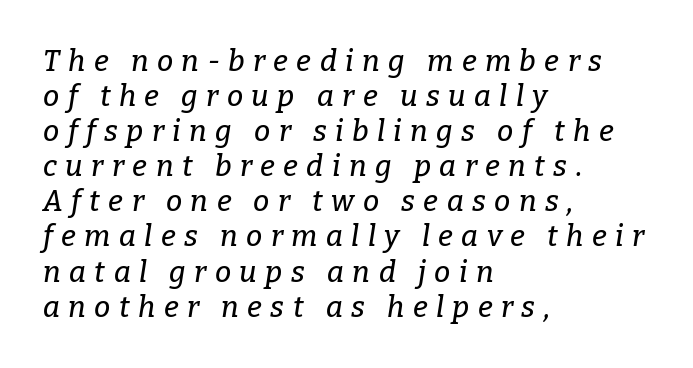
{"serif": "yes", "italic": "yes", "lean": "right", "slant_degrees": 9, "width": "normal", "stroke_contrast": "low", "x_height": "medium", "monospaced": "no", "underline": "no", "align": "left", "line_spacing_ratio": 1.21, "letter_spacing": "wide", "letter_spacing_em": 0.29, "glyph_px": 29}
